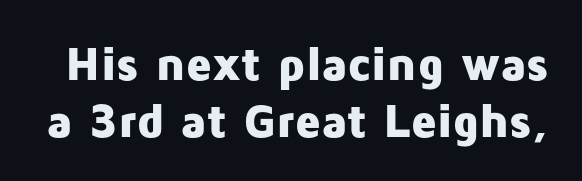
The image shows 48 px heavy sans-serif type, upright; set line spacing 1.18x, normal letter spacing, not underlined; low stroke contrast and a medium x-height.
